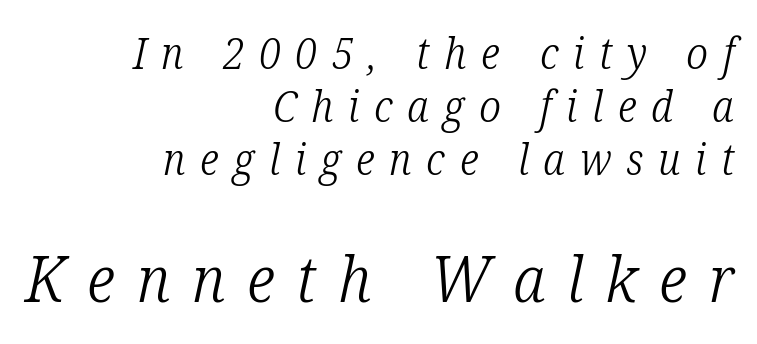
Q: Is the text bold? A: No.
Q: Is the text italic (slanted)? A: Yes, it leans right by about 12 degrees.
Q: Is the typeface a serif or a sans-serif typeface? A: Serif.
Q: Is the text underlined? A: No.
Q: How is the paragraph aligned? A: Right-aligned.
Q: Is the spacing between letters normal or unusually wide? A: Unusually wide.
Q: Which block of text is set in a larger size, the first (top) or the second (bottom)? A: The second (bottom) one.
Q: Width (condensed, normal, or wide)? A: Condensed.
Q: Stroke contrast? A: Low.
Q: x-height? A: Medium.
Q: Monospaced? A: No.
